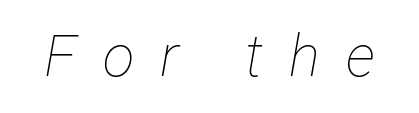
The image shows 58 px thin, condensed type, italic (leaning right); set unusually wide letter spacing (+0.45 em), not underlined; low stroke contrast and a medium x-height.
